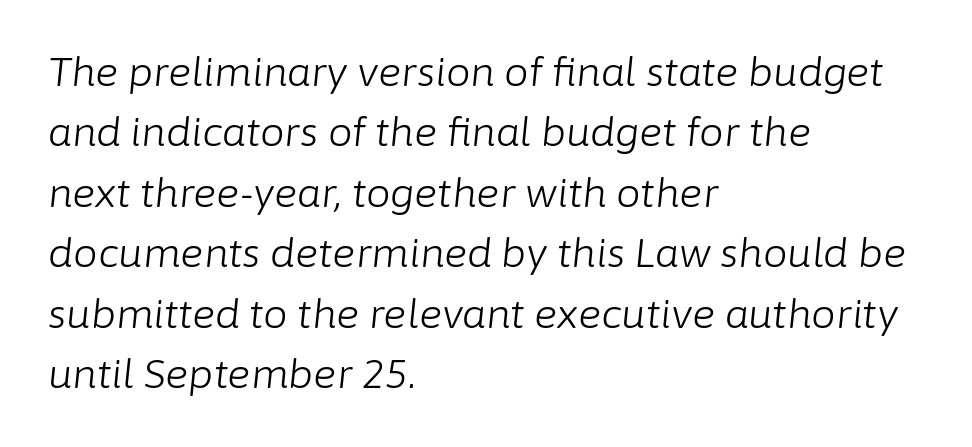
{"italic": "yes", "lean": "right", "slant_degrees": 6, "bold": "no", "weight": "light", "width": "normal", "stroke_contrast": "low", "x_height": "medium", "monospaced": "no", "underline": "no", "align": "left", "line_spacing": "normal", "line_spacing_ratio": 1.55, "letter_spacing": "normal", "letter_spacing_em": 0.0, "glyph_px": 39}
